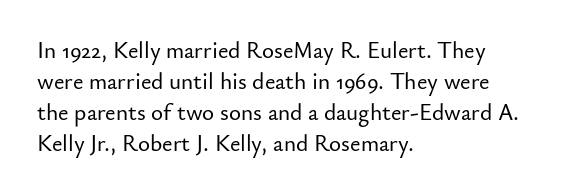
{"italic": "no", "underline": "no", "align": "left", "line_spacing": "normal", "line_spacing_ratio": 1.35, "letter_spacing": "normal", "letter_spacing_em": 0.0, "glyph_px": 23}
